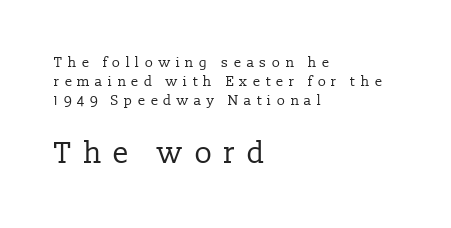
The image shows 30 px regular-weight serif type, upright; set left-aligned, normal line spacing (1.36x), unusually wide letter spacing (+0.37 em), not underlined; the second (bottom) block is 2.14x larger; low stroke contrast and a medium x-height.
